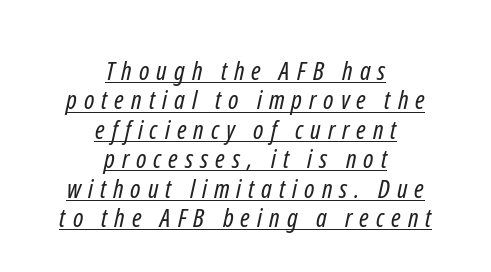
{"bold": "no", "underline": "yes", "align": "center", "line_spacing": "tight", "line_spacing_ratio": 1.13, "letter_spacing": "wide", "letter_spacing_em": 0.27, "glyph_px": 26}
